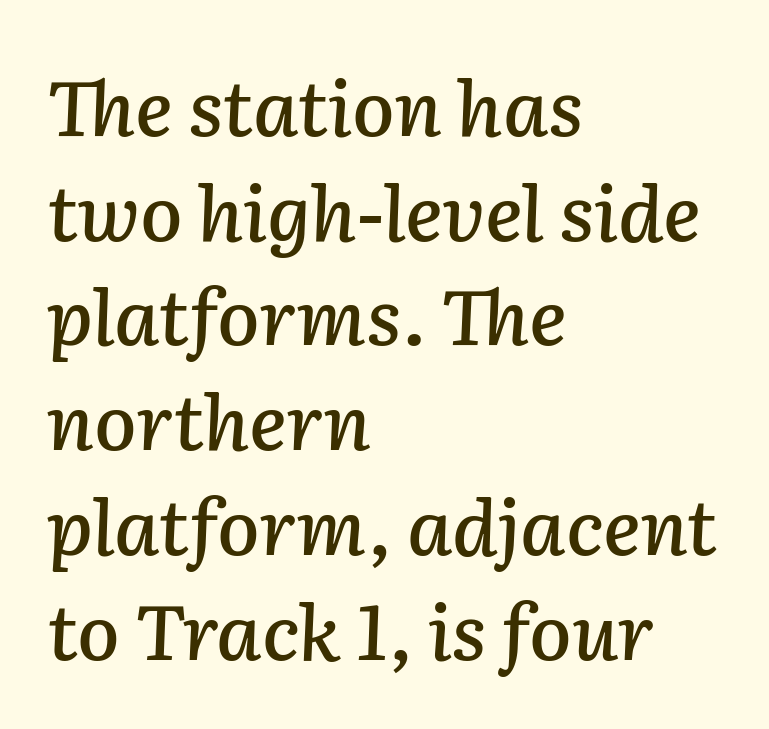
{"italic": "yes", "lean": "right", "slant_degrees": 2, "width": "normal", "stroke_contrast": "low", "x_height": "medium", "monospaced": "no", "underline": "no", "align": "left", "line_spacing": "normal", "line_spacing_ratio": 1.36, "letter_spacing": "normal", "letter_spacing_em": 0.0, "glyph_px": 77}
